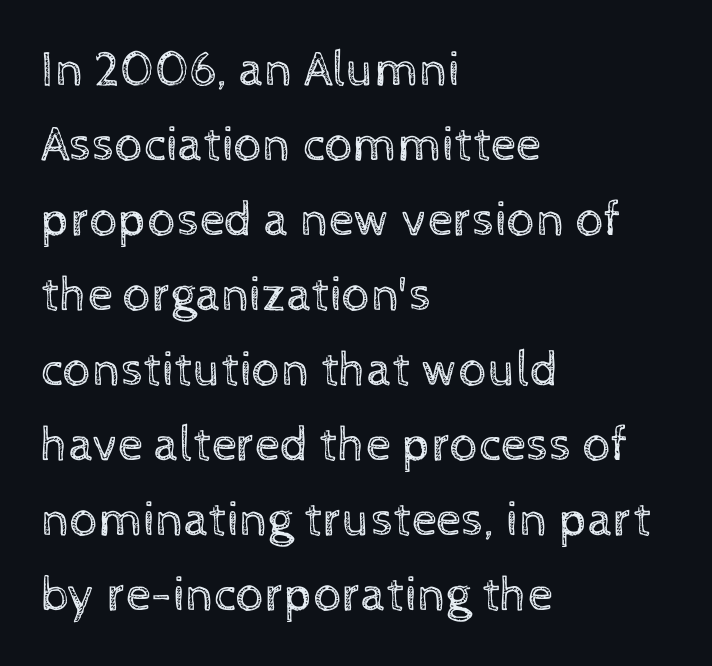
Q: Is the text bold? A: No.
Q: Is the text italic (slanted)? A: No, it is upright.
Q: Is the text underlined? A: No.
Q: How is the paragraph aligned? A: Left-aligned.
Q: Is the spacing between letters normal or unusually wide? A: Normal.
Q: Is the spacing between lines tight, normal or loose? A: Normal.
Q: Width (condensed, normal, or wide)? A: Normal.
Q: x-height? A: Medium.
Q: Monospaced? A: No.
